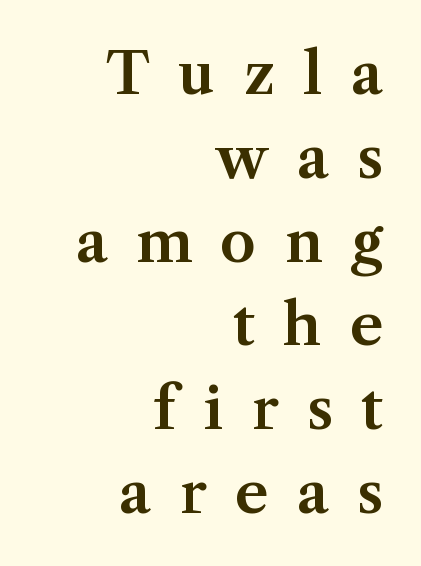
Letterform terminals end in serifs throughout the passage. The letters stand upright; this is a roman face. Alignment: flush right. Beneath every word, the page is bare. In terms of leading, this rendering sits right in the middle. These lines are rendered in a variable-pitch font.
